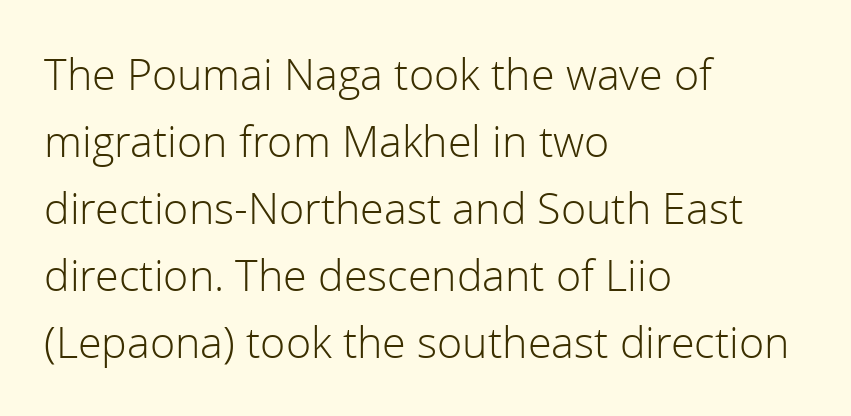
The image shows 43 px light sans-serif type, upright; set left-aligned, normal line spacing (1.56x), normal letter spacing, not underlined; a medium x-height.
